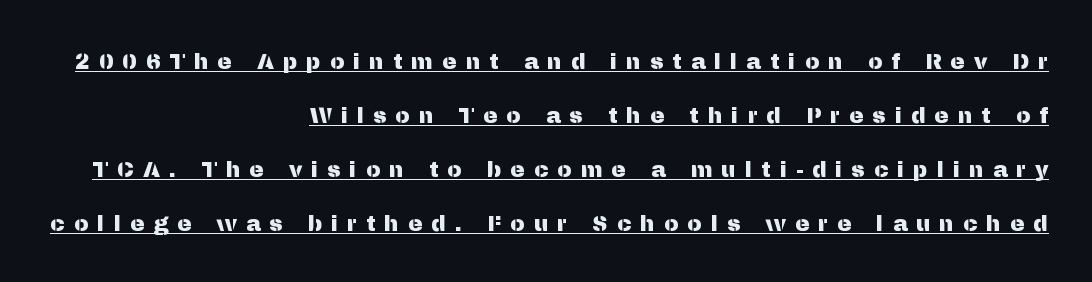
Q: Is the text italic (slanted)? A: No, it is upright.
Q: Is the text underlined? A: Yes.
Q: How is the paragraph aligned? A: Right-aligned.
Q: Is the spacing between letters normal or unusually wide? A: Unusually wide.
Q: Is the spacing between lines tight, normal or loose? A: Loose.
